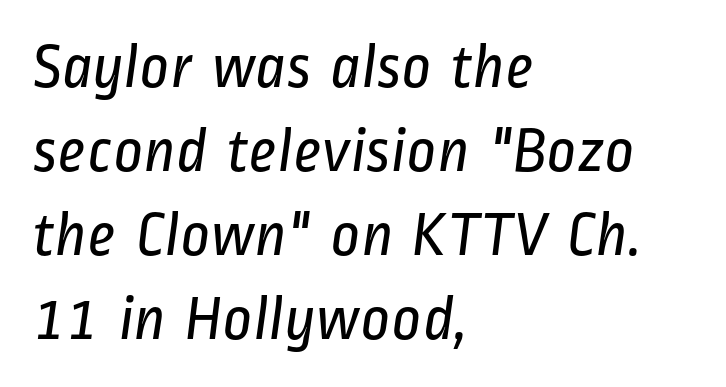
The image shows 64 px regular-weight, condensed sans-serif type; set left-aligned, normal line spacing (1.31x), normal letter spacing, not underlined; low stroke contrast and a medium x-height.
